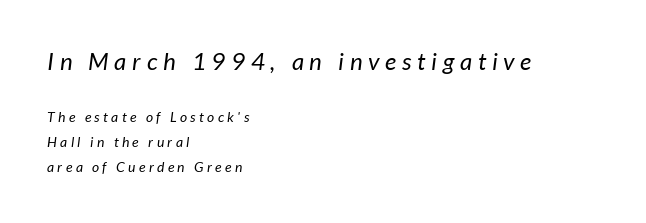
A light-to-regular cut is what we see here. Just letters on the line, the space beneath them empty. Which chunk is bigger? The first one — the top block dwarfs the bottom. The tracking reads as deliberately expanded to a designer's eye. Leftover space on each line is placed entirely after the last word.
